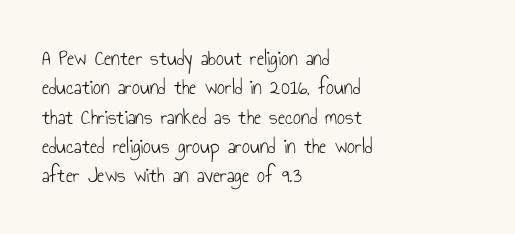
The image shows 22 px text type, upright; set left-aligned, normal line spacing (1.33x), normal letter spacing, not underlined.
